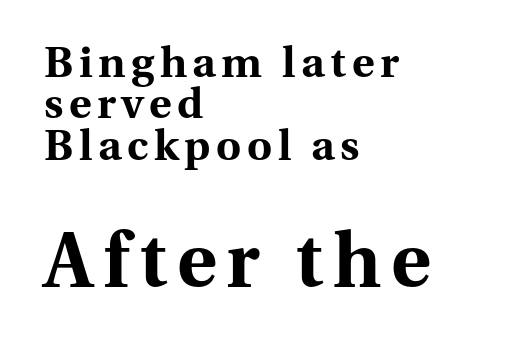
The passage shown is typeset with a serif family. These lines are set flush left with a ragged right edge. Summary of weight: heavy, a full bold. If you drew a line through each stem, it would be perfectly vertical. Does the leading feel generous? Not at all — it's pinched.
